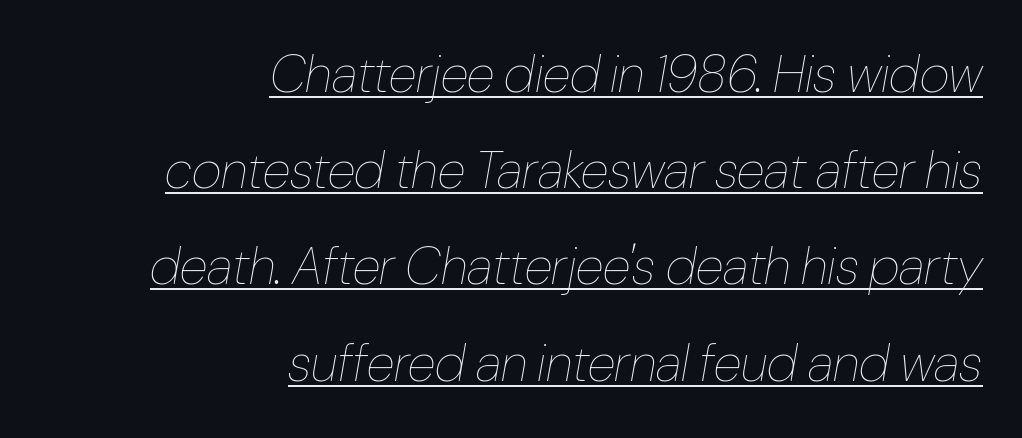
The image shows 52 px thin, condensed type, italic (leaning right); set right-aligned, line spacing 1.85x, normal letter spacing, underlined; low stroke contrast and a medium x-height.
